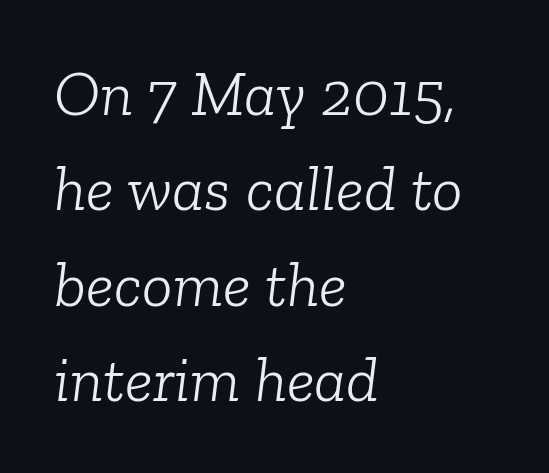
Q: Is the text bold? A: No.
Q: Is the text italic (slanted)? A: Yes, it leans right by about 6 degrees.
Q: Is the typeface a serif or a sans-serif typeface? A: Serif.
Q: Is the text underlined? A: No.
Q: How is the paragraph aligned? A: Left-aligned.
Q: Is the spacing between letters normal or unusually wide? A: Normal.
Q: Is the spacing between lines tight, normal or loose? A: Normal.
Q: Width (condensed, normal, or wide)? A: Normal.
Q: Stroke contrast? A: Low.
Q: x-height? A: Medium.
Q: Monospaced? A: No.
